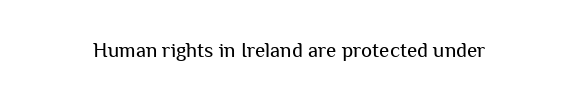
Q: Is the text bold? A: No.
Q: Is the text italic (slanted)? A: No, it is upright.
Q: Is the text underlined? A: No.
Q: Is the spacing between letters normal or unusually wide? A: Normal.
